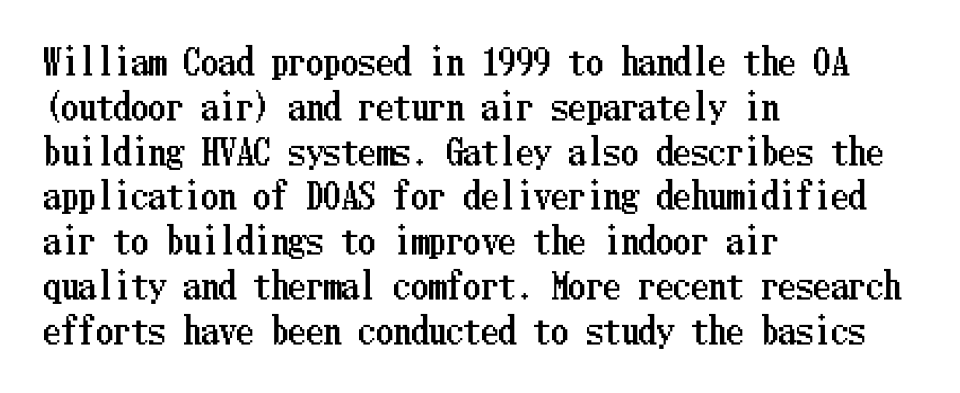
The letterforms sit shoulder to shoulder at normal distance. Vertical spacing — default. Only glyphs here, with clear space below each row. Visually the block forms a straight wall on the left and a jagged coastline on the right. Characters remain perfectly vertical along every line.
